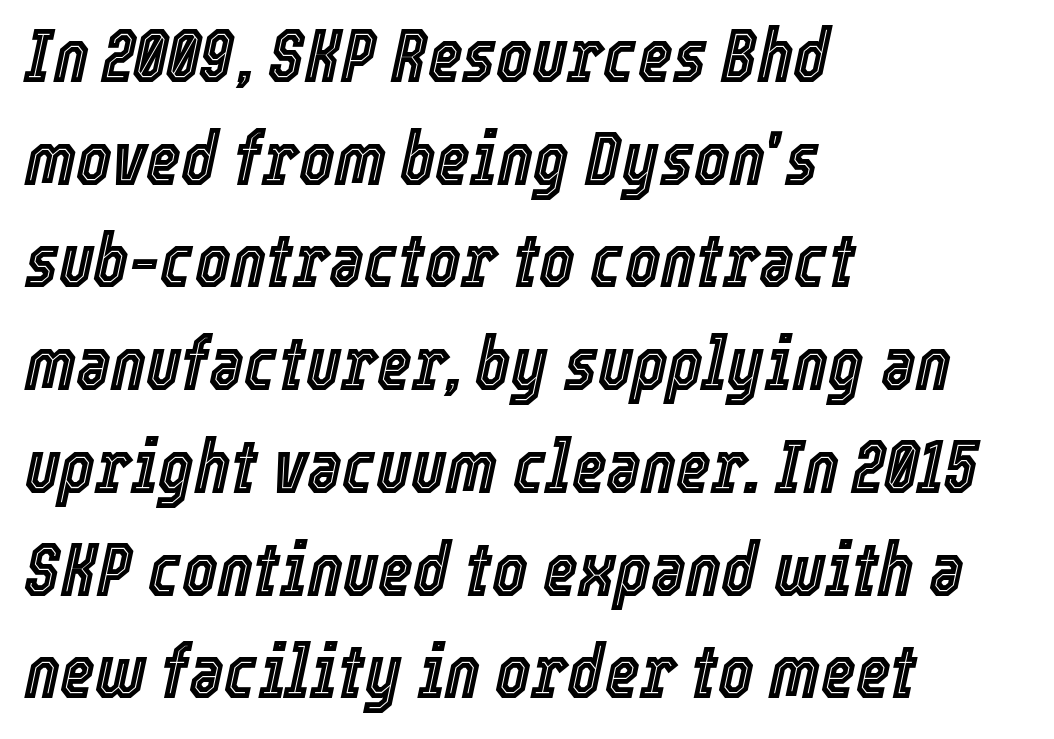
{"italic": "yes", "lean": "right", "slant_degrees": 12, "width": "condensed", "x_height": "medium", "monospaced": "no", "underline": "no", "align": "left", "line_spacing": "normal", "line_spacing_ratio": 1.37, "letter_spacing": "normal", "letter_spacing_em": 0.0, "glyph_px": 75}
